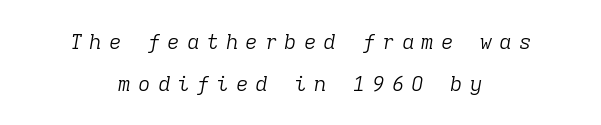
The line-height multiplier appears high, well above default. The rendering inserts visible extra space after every character. The paragraph shown floats in the horizontal middle. The whole block is typeset with a tilt.
